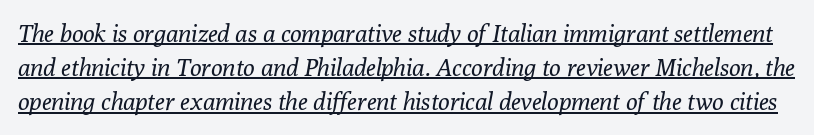
The image shows 24 px text type, italic (leaning right); set normal line spacing (1.42x), normal letter spacing, underlined.
